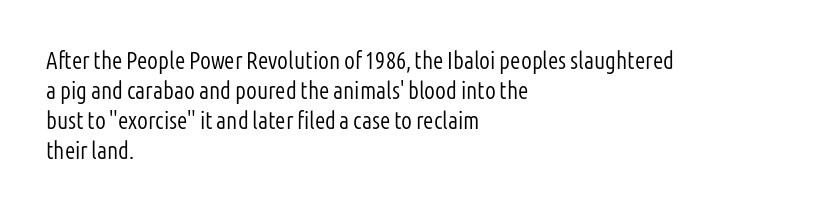
The image shows 24 px text type, upright; set left-aligned, normal line spacing (1.25x), normal letter spacing, not underlined.
